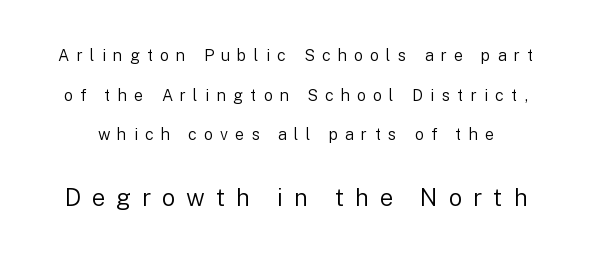
Q: Is the text bold? A: No.
Q: Is the text italic (slanted)? A: No, it is upright.
Q: Is the text underlined? A: No.
Q: Is the spacing between letters normal or unusually wide? A: Unusually wide.
Q: Is the spacing between lines tight, normal or loose? A: Loose.
Q: Which block of text is set in a larger size, the first (top) or the second (bottom)? A: The second (bottom) one.
